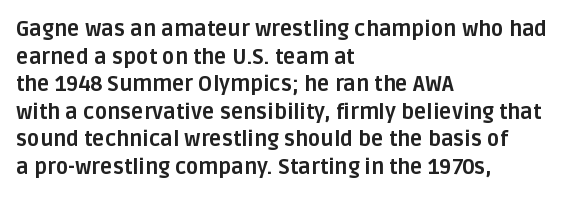
{"italic": "no", "bold": "yes", "underline": "no", "align": "left", "line_spacing": "normal", "line_spacing_ratio": 1.31, "letter_spacing": "normal", "letter_spacing_em": 0.0, "glyph_px": 21}
